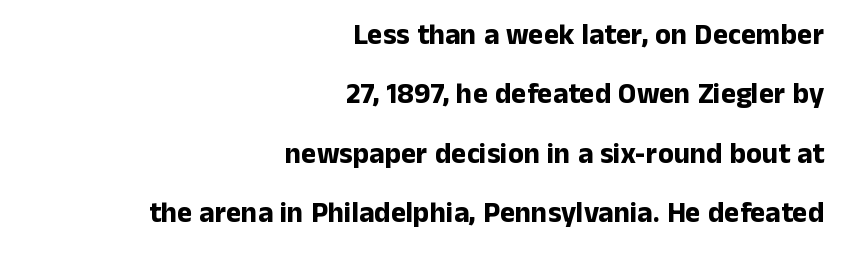
Short note: letters normally spaced. Check under the words: just untouched page. The rendering uses natural spacing where letterforms have individual widths. As a designer I'd log this as weight 700, bold. The designer dialed line spacing up above the default.
